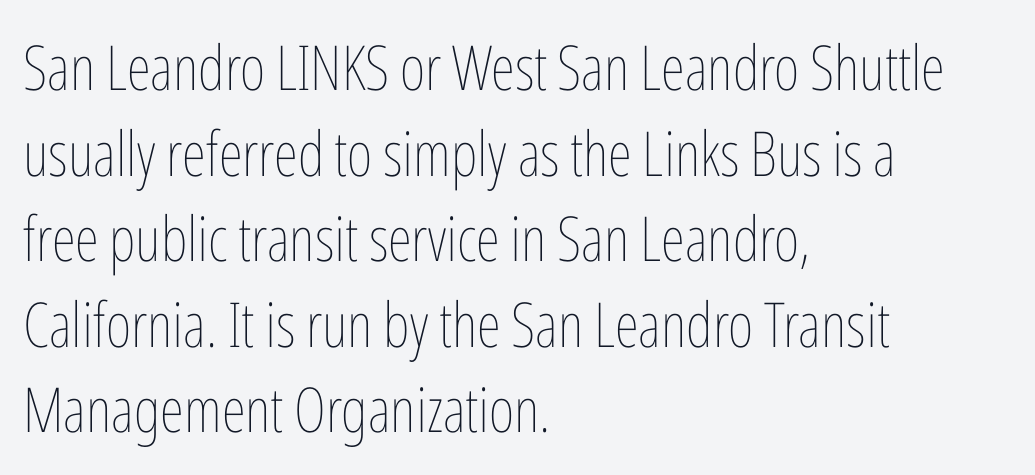
Q: Is the text bold? A: No.
Q: Is the text italic (slanted)? A: No, it is upright.
Q: Is the text underlined? A: No.
Q: How is the paragraph aligned? A: Left-aligned.
Q: Is the spacing between letters normal or unusually wide? A: Normal.
Q: Is the spacing between lines tight, normal or loose? A: Normal.
Q: Width (condensed, normal, or wide)? A: Condensed.
Q: Stroke contrast? A: Low.
Q: x-height? A: Medium.
Q: Monospaced? A: No.
